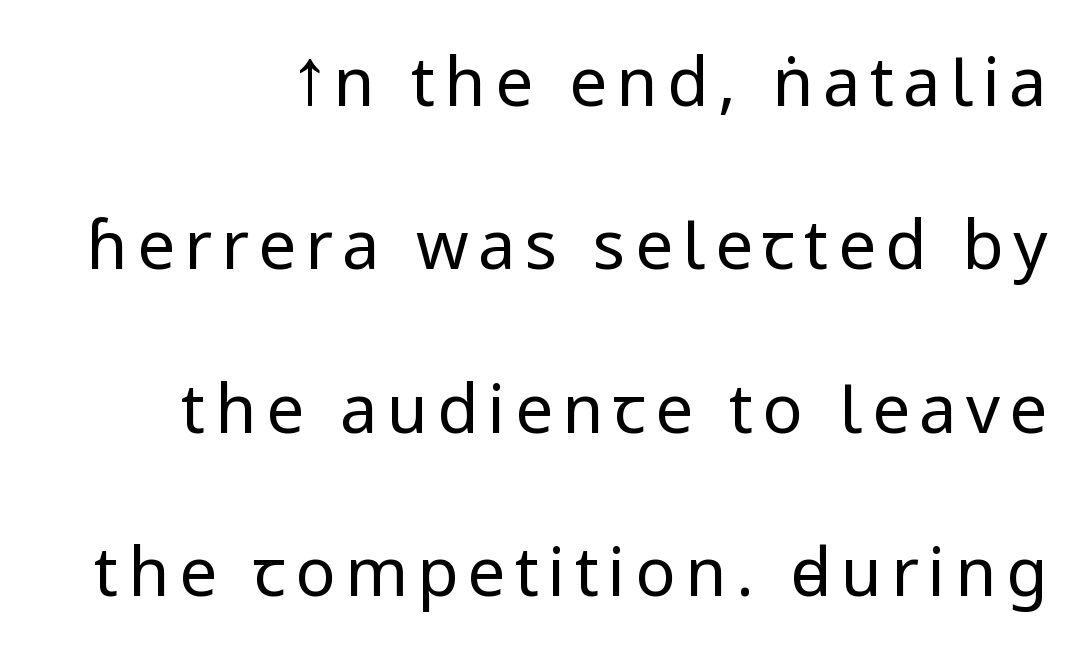
The image shows 67 px regular-weight sans-serif type, upright; set right-aligned, loose line spacing (2.44x), not underlined; low stroke contrast and a medium x-height.
